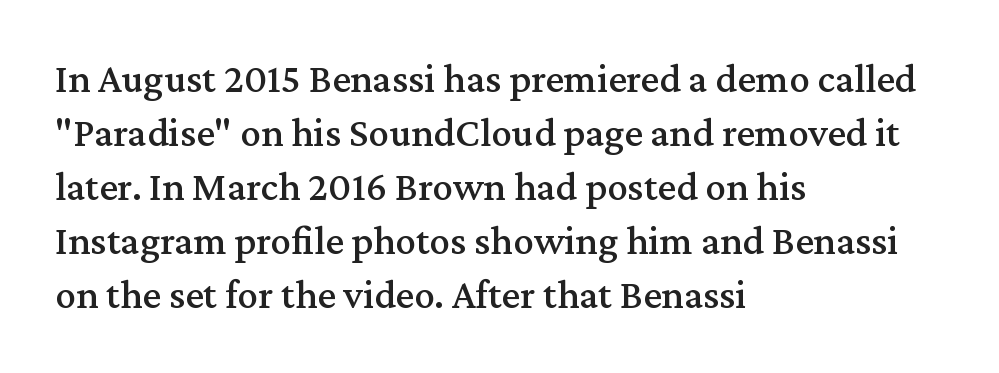
Q: Is the text italic (slanted)? A: No, it is upright.
Q: Is the typeface a serif or a sans-serif typeface? A: Serif.
Q: Is the text underlined? A: No.
Q: How is the paragraph aligned? A: Left-aligned.
Q: Is the spacing between letters normal or unusually wide? A: Normal.
Q: Is the spacing between lines tight, normal or loose? A: Normal.
Q: Width (condensed, normal, or wide)? A: Normal.
Q: Stroke contrast? A: Medium.
Q: x-height? A: Medium.
Q: Monospaced? A: No.
